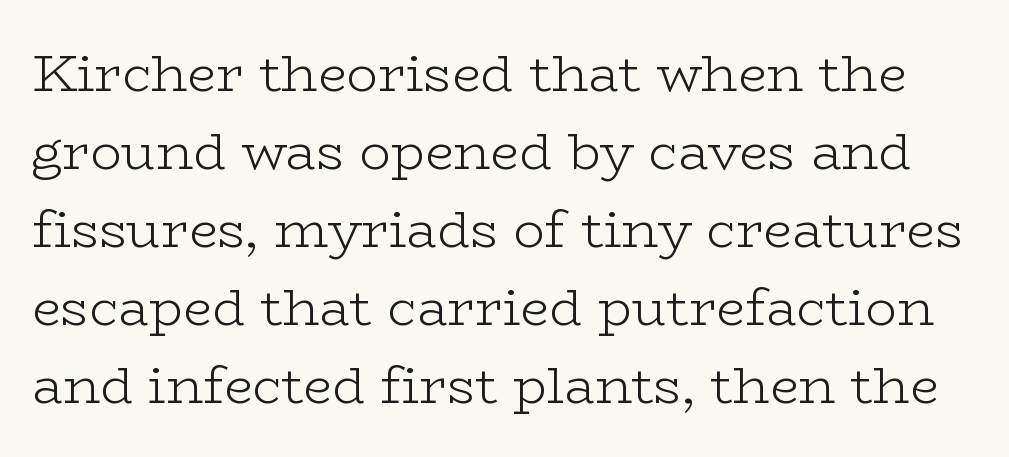
{"serif": "yes", "italic": "no", "bold": "no", "weight": "light", "width": "wide", "stroke_contrast": "low", "x_height": "medium", "monospaced": "no", "underline": "no", "line_spacing": "normal", "line_spacing_ratio": 1.5, "letter_spacing": "normal", "letter_spacing_em": 0.0, "glyph_px": 52}
